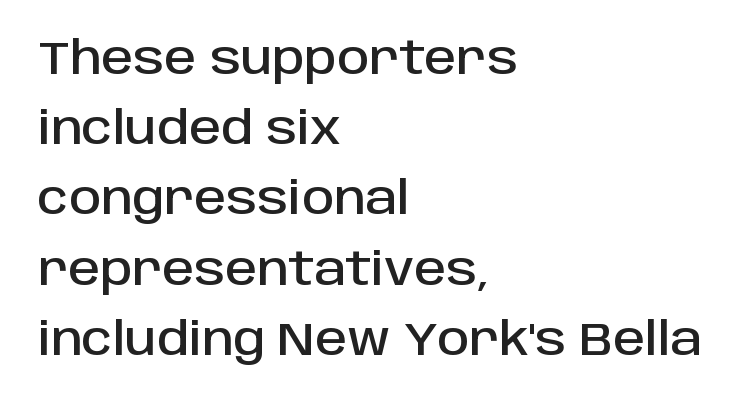
Q: Is the text italic (slanted)? A: No, it is upright.
Q: Is the typeface a serif or a sans-serif typeface? A: Sans-serif.
Q: Is the text underlined? A: No.
Q: How is the paragraph aligned? A: Left-aligned.
Q: Is the spacing between letters normal or unusually wide? A: Normal.
Q: Is the spacing between lines tight, normal or loose? A: Normal.
Q: Width (condensed, normal, or wide)? A: Normal.
Q: Stroke contrast? A: Low.
Q: x-height? A: Large.
Q: Monospaced? A: No.
